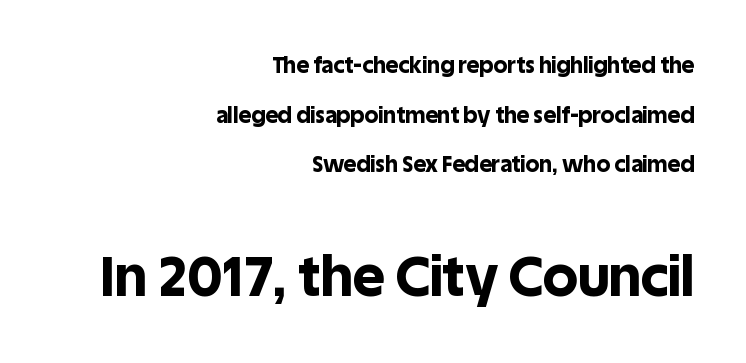
The image shows 55 px bold sans-serif type, upright; set right-aligned, loose line spacing (2.26x), normal letter spacing, not underlined; the second (bottom) block is 2.5x larger; a large x-height.
